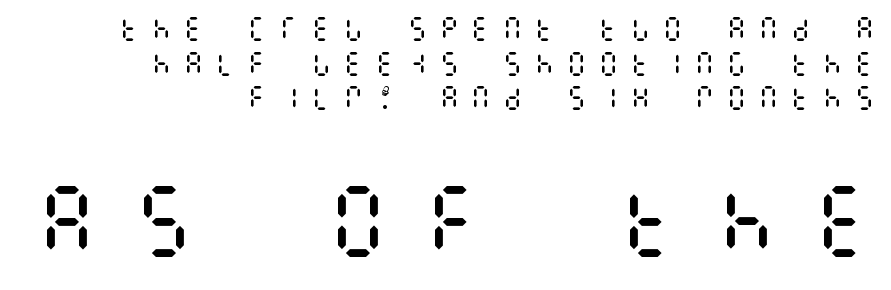
Q: Is the text bold? A: No.
Q: Is the text italic (slanted)? A: No, it is upright.
Q: Is the text underlined? A: No.
Q: How is the paragraph aligned? A: Right-aligned.
Q: Is the spacing between letters normal or unusually wide? A: Unusually wide.
Q: Is the spacing between lines tight, normal or loose? A: Normal.
Q: Which block of text is set in a larger size, the first (top) or the second (bottom)? A: The second (bottom) one.
Q: Width (condensed, normal, or wide)? A: Condensed.
Q: Stroke contrast? A: Medium.
Q: x-height? A: Large.
